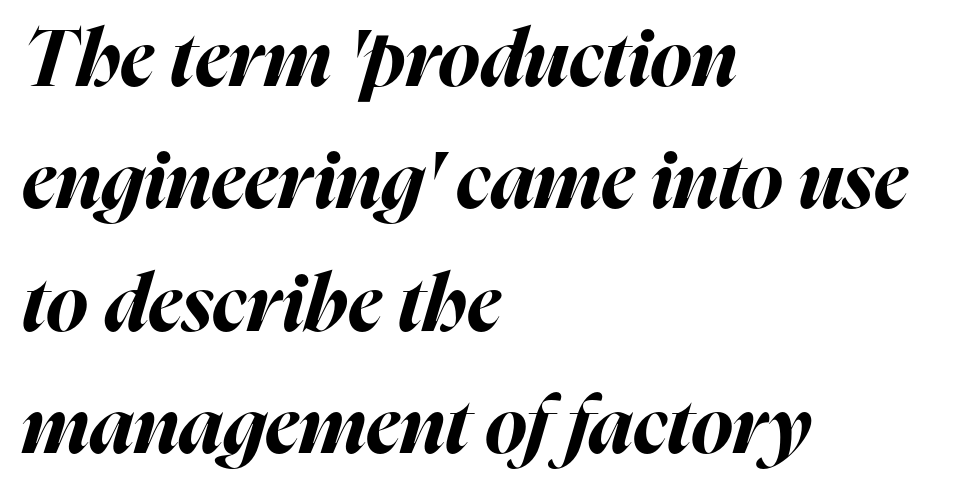
Q: Is the text bold? A: Yes.
Q: Is the text italic (slanted)? A: Yes, it leans right by about 16 degrees.
Q: Is the text underlined? A: No.
Q: How is the paragraph aligned? A: Left-aligned.
Q: Is the spacing between letters normal or unusually wide? A: Normal.
Q: Is the spacing between lines tight, normal or loose? A: Normal.
Q: Width (condensed, normal, or wide)? A: Normal.
Q: Stroke contrast? A: High.
Q: x-height? A: Medium.
Q: Monospaced? A: No.
